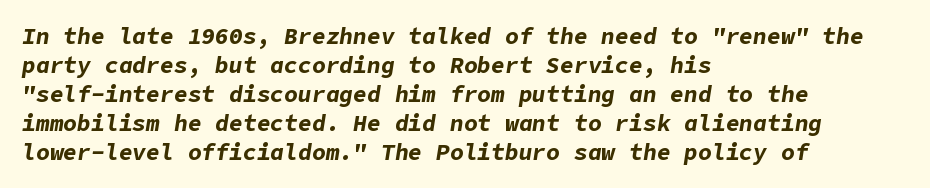
{"italic": "yes", "lean": "right", "slant_degrees": 9, "bold": "yes", "underline": "no", "align": "left", "line_spacing": "normal", "line_spacing_ratio": 1.26, "letter_spacing": "normal", "letter_spacing_em": 0.0, "glyph_px": 23}
